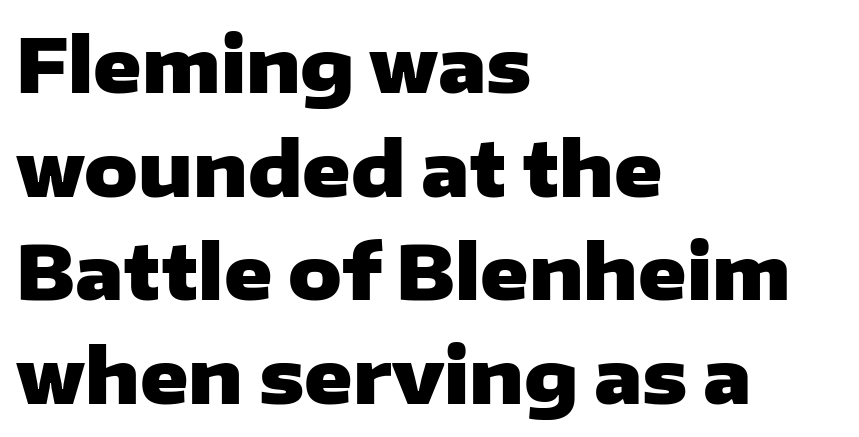
Q: Is the text bold? A: Yes.
Q: Is the text italic (slanted)? A: No, it is upright.
Q: Is the typeface a serif or a sans-serif typeface? A: Sans-serif.
Q: Is the text underlined? A: No.
Q: How is the paragraph aligned? A: Left-aligned.
Q: Is the spacing between letters normal or unusually wide? A: Normal.
Q: Is the spacing between lines tight, normal or loose? A: Normal.
Q: Width (condensed, normal, or wide)? A: Wide.
Q: Stroke contrast? A: Low.
Q: x-height? A: Medium.
Q: Monospaced? A: No.
